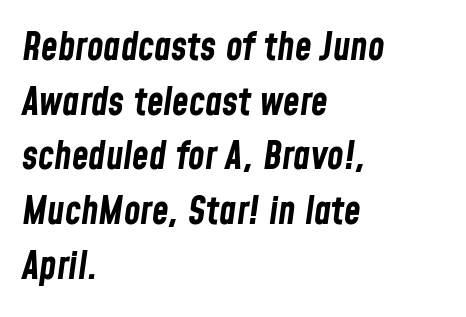
{"italic": "yes", "lean": "right", "slant_degrees": 8, "bold": "yes", "weight": "bold", "width": "condensed", "stroke_contrast": "low", "x_height": "medium", "monospaced": "no", "underline": "no", "align": "left", "line_spacing": "normal", "line_spacing_ratio": 1.44, "letter_spacing": "normal", "letter_spacing_em": 0.0, "glyph_px": 38}
